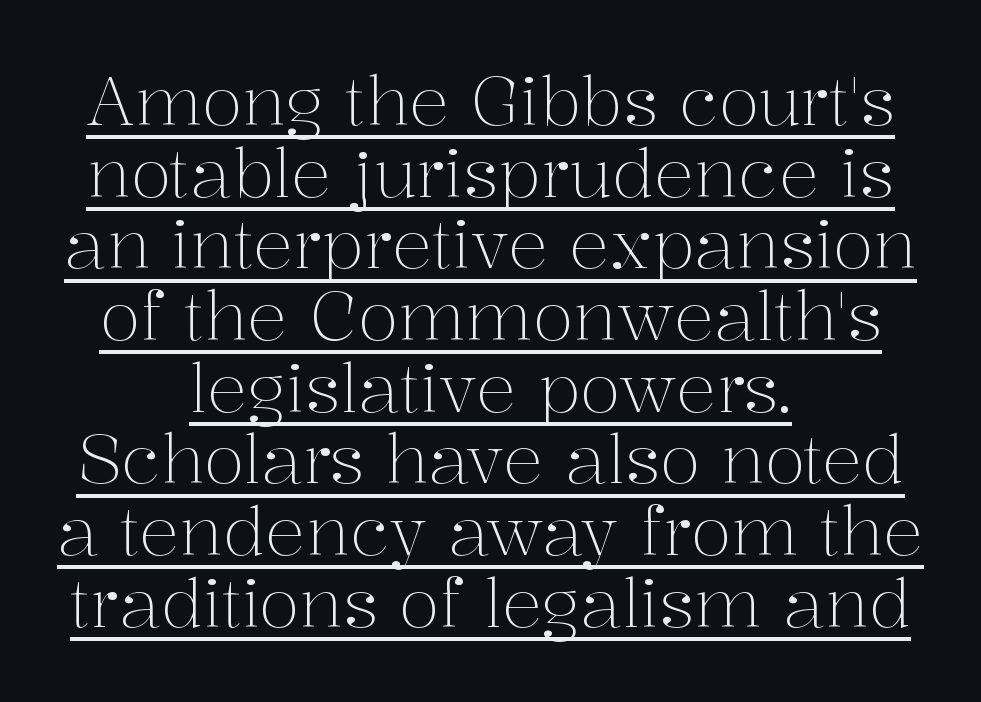
Q: Is the text bold? A: No.
Q: Is the text italic (slanted)? A: No, it is upright.
Q: Is the typeface a serif or a sans-serif typeface? A: Serif.
Q: Is the text underlined? A: Yes.
Q: How is the paragraph aligned? A: Centered.
Q: Is the spacing between letters normal or unusually wide? A: Normal.
Q: Is the spacing between lines tight, normal or loose? A: Tight.
Q: Width (condensed, normal, or wide)? A: Normal.
Q: Stroke contrast? A: Medium.
Q: x-height? A: Medium.
Q: Monospaced? A: No.
